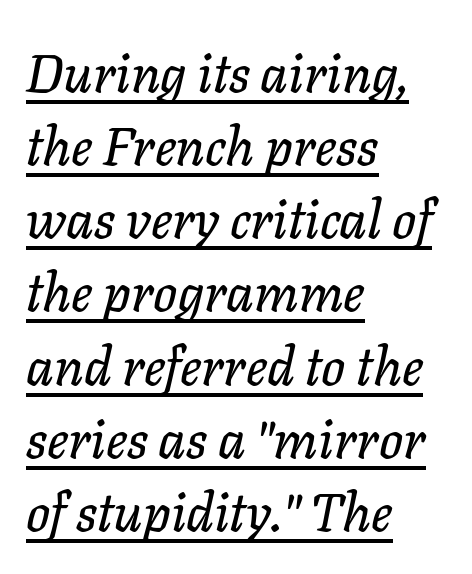
The image shows 53 px text type, italic (leaning right); set left-aligned, normal line spacing (1.38x), normal letter spacing, underlined; low stroke contrast and a medium x-height.
